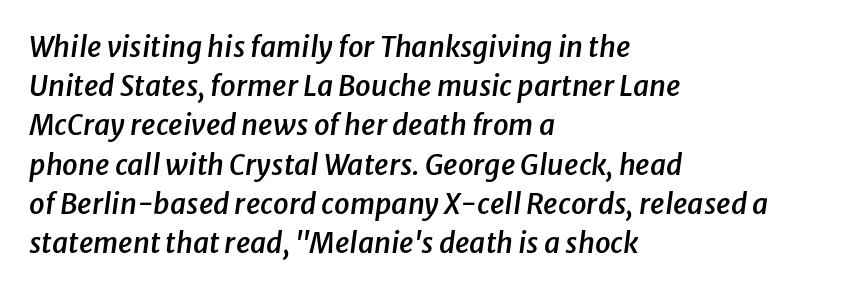
Q: Is the text bold? A: Semi-bold.
Q: Is the text italic (slanted)? A: Yes, it leans right by about 8 degrees.
Q: Is the text underlined? A: No.
Q: How is the paragraph aligned? A: Left-aligned.
Q: Is the spacing between letters normal or unusually wide? A: Normal.
Q: Is the spacing between lines tight, normal or loose? A: Normal.
Q: Width (condensed, normal, or wide)? A: Normal.
Q: Stroke contrast? A: Low.
Q: x-height? A: Medium.
Q: Monospaced? A: No.
